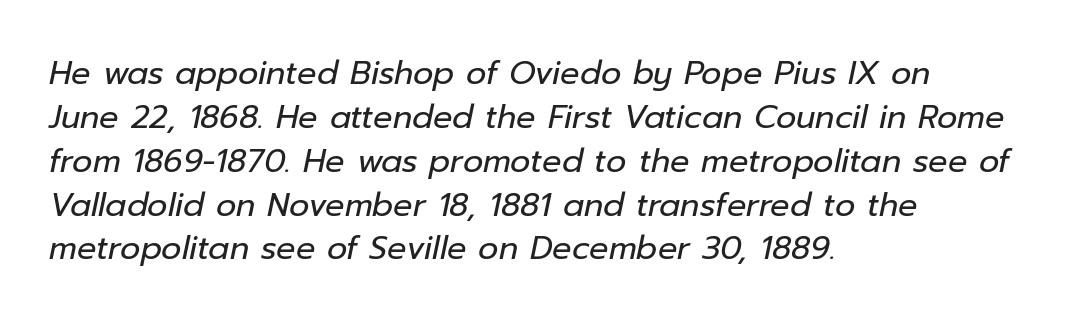
The image shows 32 px regular-weight type, italic (leaning right); set left-aligned, normal line spacing (1.37x), normal letter spacing, not underlined; low stroke contrast and a medium x-height.
